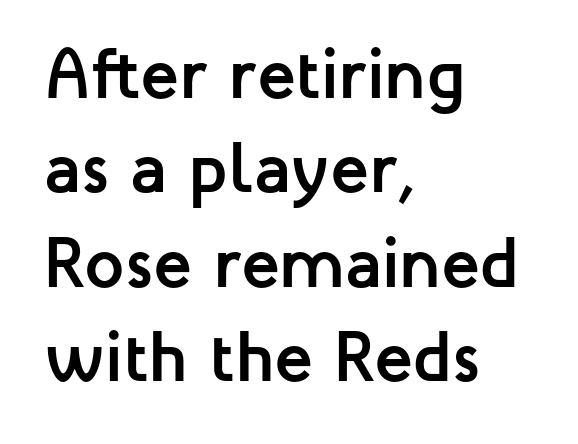
{"serif": "no", "italic": "no", "bold": "yes", "weight": "semibold", "width": "normal", "stroke_contrast": "low", "x_height": "medium", "monospaced": "no", "underline": "no", "align": "left", "line_spacing": "normal", "line_spacing_ratio": 1.33, "letter_spacing": "normal", "letter_spacing_em": 0.0, "glyph_px": 71}
